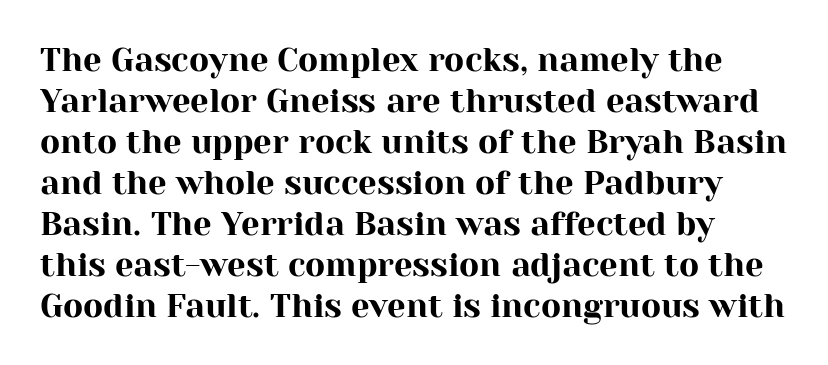
The image shows 33 px serif type, upright; set line spacing 1.24x, normal letter spacing, not underlined; high stroke contrast and a medium x-height.
